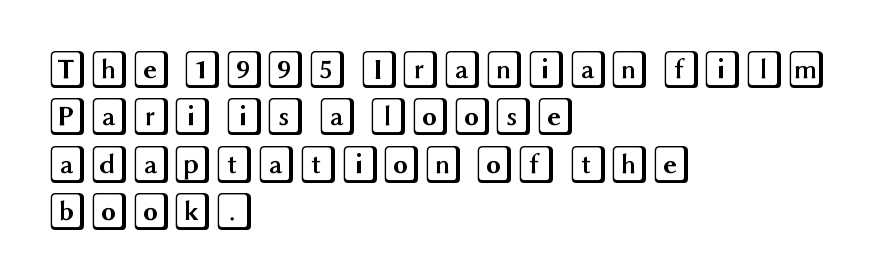
Q: Is the text italic (slanted)? A: No, it is upright.
Q: Is the text underlined? A: No.
Q: How is the paragraph aligned? A: Left-aligned.
Q: Is the spacing between letters normal or unusually wide? A: Normal.
Q: Is the spacing between lines tight, normal or loose? A: Normal.
Q: Width (condensed, normal, or wide)? A: Wide.
Q: x-height? A: Large.
